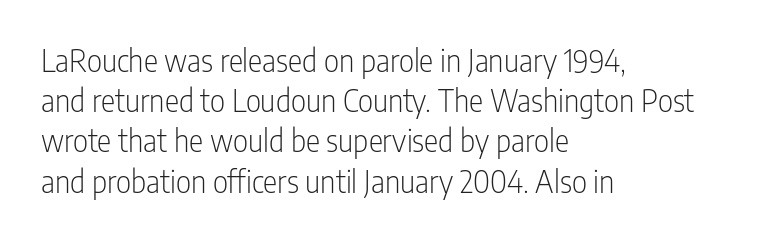
Q: Is the text bold? A: No.
Q: Is the text italic (slanted)? A: No, it is upright.
Q: Is the typeface a serif or a sans-serif typeface? A: Sans-serif.
Q: Is the text underlined? A: No.
Q: How is the paragraph aligned? A: Left-aligned.
Q: Is the spacing between letters normal or unusually wide? A: Normal.
Q: Is the spacing between lines tight, normal or loose? A: Normal.
Q: Width (condensed, normal, or wide)? A: Condensed.
Q: Stroke contrast? A: Low.
Q: x-height? A: Medium.
Q: Monospaced? A: No.
